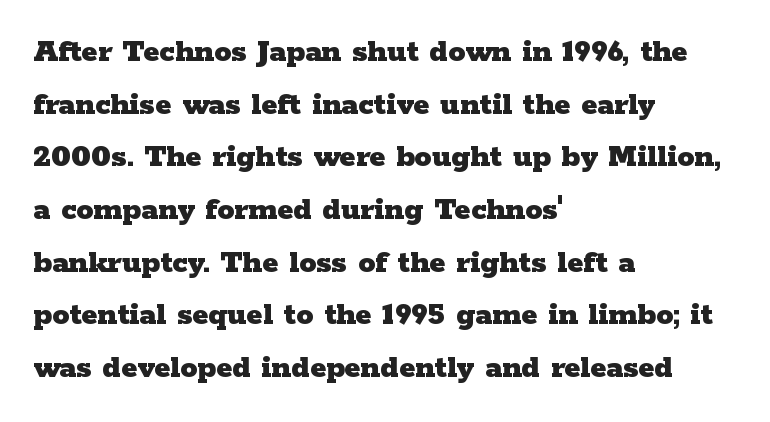
The designer went with a serif here, giving each stem small feet. The face used here is proportionally spaced, like ordinary book or web type. Any mark beneath the type? The region is blank. Notice how the passage keeps a crisp vertical edge on the left only. The letters stand straight up with perfectly vertical stems.
